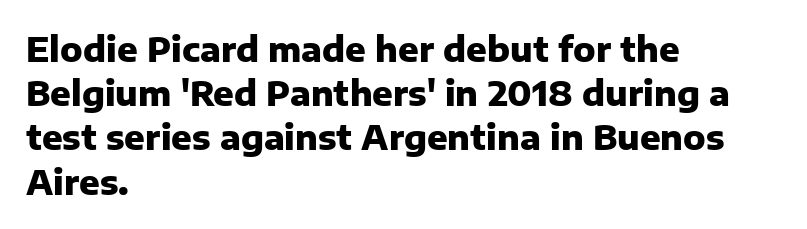
The image shows 34 px heavy sans-serif type, upright; set left-aligned, normal line spacing (1.3x), normal letter spacing, not underlined; low stroke contrast and a medium x-height.
